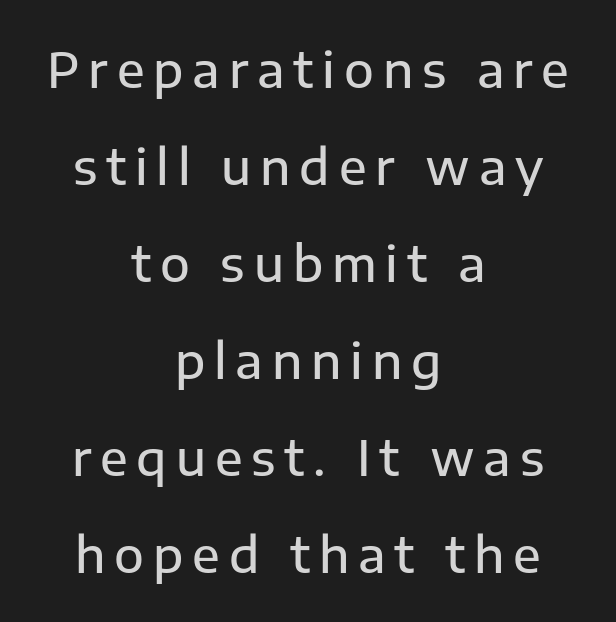
{"serif": "no", "italic": "no", "width": "normal", "stroke_contrast": "low", "x_height": "medium", "monospaced": "no", "underline": "no", "align": "center", "line_spacing": "loose", "line_spacing_ratio": 1.98, "glyph_px": 49}
